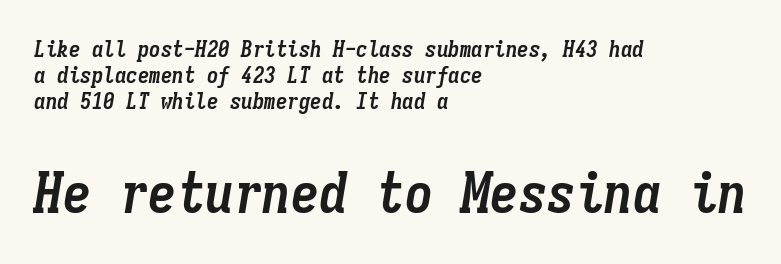
The leading is snug, giving the passage a crowded texture. The more generous point size was reserved for the lower chunk. As a designer I'd log this as weight 700, bold. It's the slanting kind of type. Characters follow at the spacing the type designer built in.
